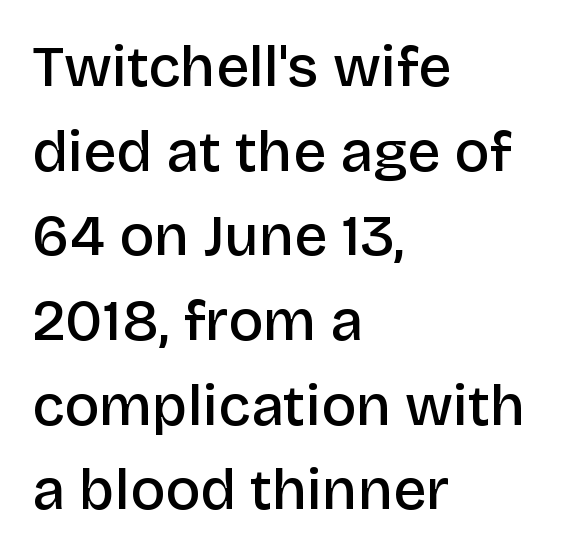
The image shows 58 px semibold sans-serif type, upright; set left-aligned, normal line spacing (1.46x), normal letter spacing, not underlined; low stroke contrast and a large x-height.
